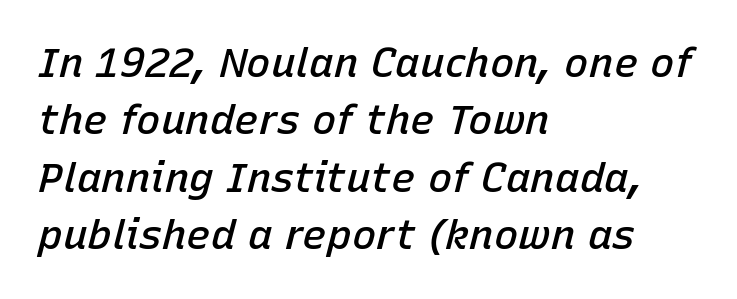
The image shows 41 px semibold type, italic (leaning right); set left-aligned, normal line spacing (1.4x), normal letter spacing, not underlined; low stroke contrast and a medium x-height.
